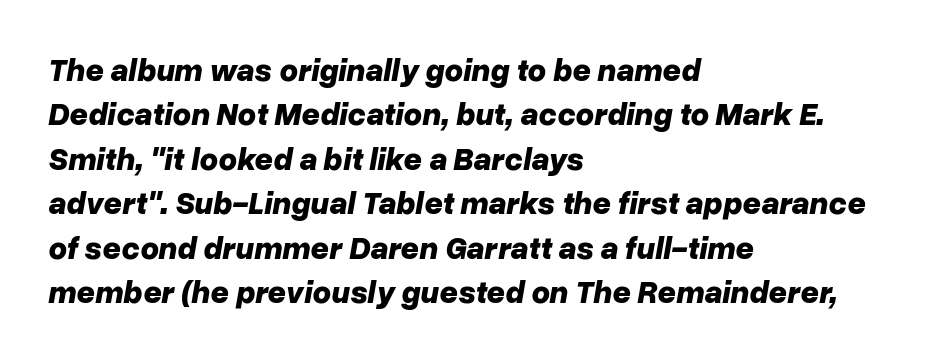
The image shows 32 px bold type, italic (leaning right); set left-aligned, normal line spacing (1.39x), normal letter spacing, not underlined; low stroke contrast and a medium x-height.
